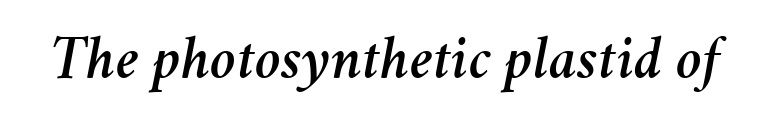
The image shows 62 px text type, italic (leaning right); set normal letter spacing, not underlined; medium stroke contrast and a medium x-height.
